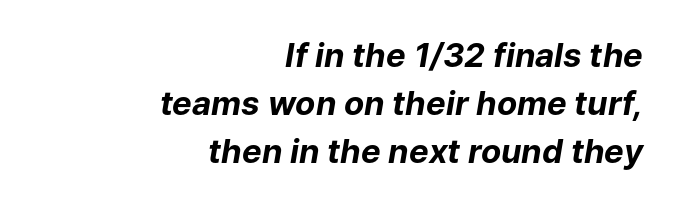
Q: Is the text bold? A: Yes.
Q: Is the text italic (slanted)? A: Yes, it leans right by about 9 degrees.
Q: Is the text underlined? A: No.
Q: How is the paragraph aligned? A: Right-aligned.
Q: Is the spacing between letters normal or unusually wide? A: Normal.
Q: Is the spacing between lines tight, normal or loose? A: Normal.
Q: Width (condensed, normal, or wide)? A: Normal.
Q: Stroke contrast? A: Low.
Q: x-height? A: Medium.
Q: Monospaced? A: No.
